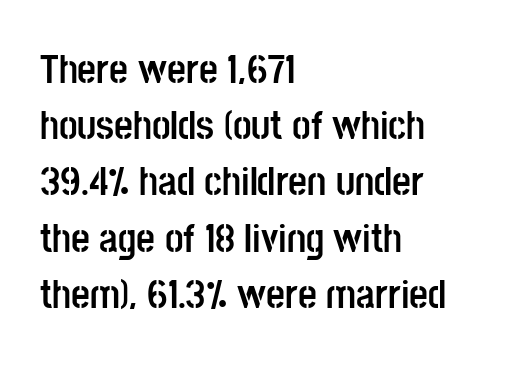
The image shows 41 px semibold, condensed sans-serif type, upright; set left-aligned, normal line spacing (1.37x), normal letter spacing, not underlined; low stroke contrast and a large x-height.
